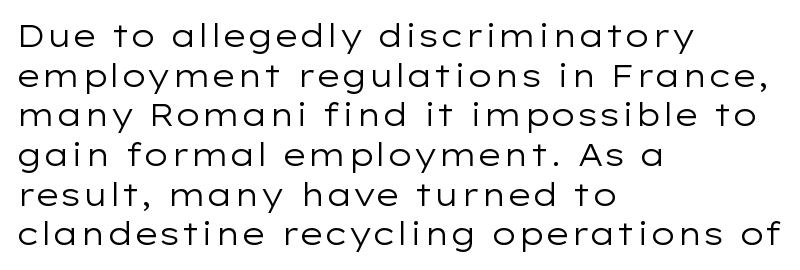
Letter spacing: default. Do the characters align in a grid? No, the font is proportional. Underline: absent. Stroke thickness stays within the range of a standard reading face or lighter.
